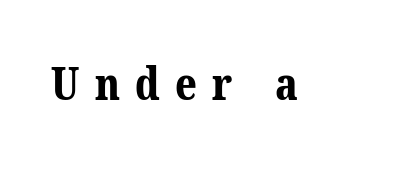
{"serif": "yes", "bold": "yes", "weight": "bold", "width": "normal", "stroke_contrast": "medium", "x_height": "medium", "monospaced": "no", "underline": "no", "letter_spacing": "wide", "letter_spacing_em": 0.34, "glyph_px": 45}
